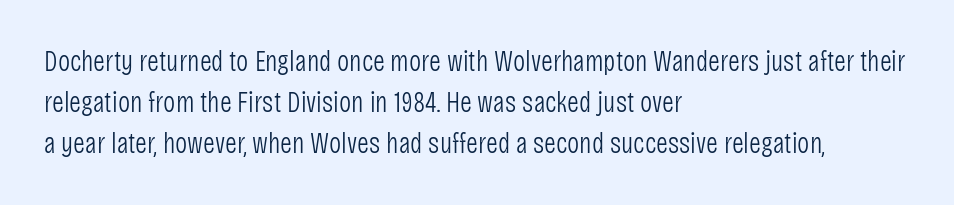
Note: no serifs on the glyphs. Think of a printed novel: that variable character pitch is what you see here. The rag falls on the right side of this text block. Plain, unruled lines of type. Look at the tracking — it's just the regular setting, nothing added.
